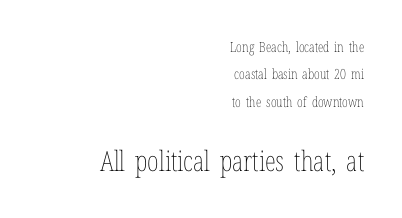
{"italic": "no", "bold": "no", "weight": "thin", "width": "condensed", "stroke_contrast": "low", "x_height": "medium", "monospaced": "no", "underline": "no", "align": "right", "line_spacing": "loose", "line_spacing_ratio": 1.96, "letter_spacing": "normal", "letter_spacing_em": 0.0, "larger_block": "second", "size_ratio": 2.0, "glyph_px": 28}
